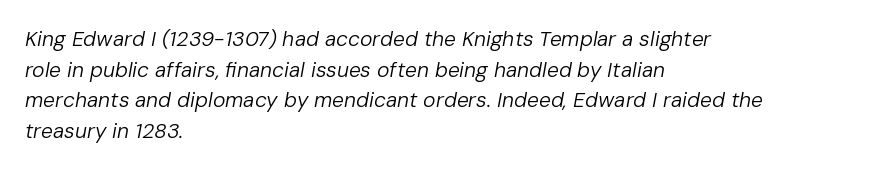
{"italic": "yes", "lean": "right", "slant_degrees": 10, "bold": "no", "underline": "no", "align": "left", "line_spacing": "normal", "line_spacing_ratio": 1.46, "letter_spacing": "normal", "letter_spacing_em": 0.0, "glyph_px": 21}
